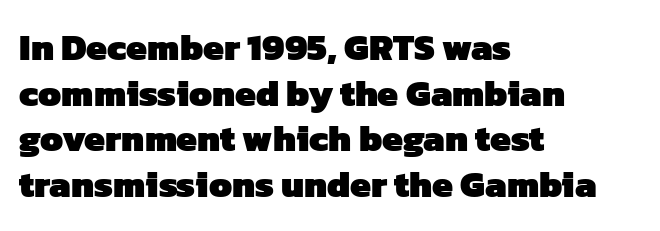
Q: Is the text bold? A: Yes.
Q: Is the typeface a serif or a sans-serif typeface? A: Sans-serif.
Q: Is the text underlined? A: No.
Q: How is the paragraph aligned? A: Left-aligned.
Q: Is the spacing between letters normal or unusually wide? A: Normal.
Q: Width (condensed, normal, or wide)? A: Normal.
Q: Stroke contrast? A: Low.
Q: x-height? A: Medium.
Q: Monospaced? A: No.
